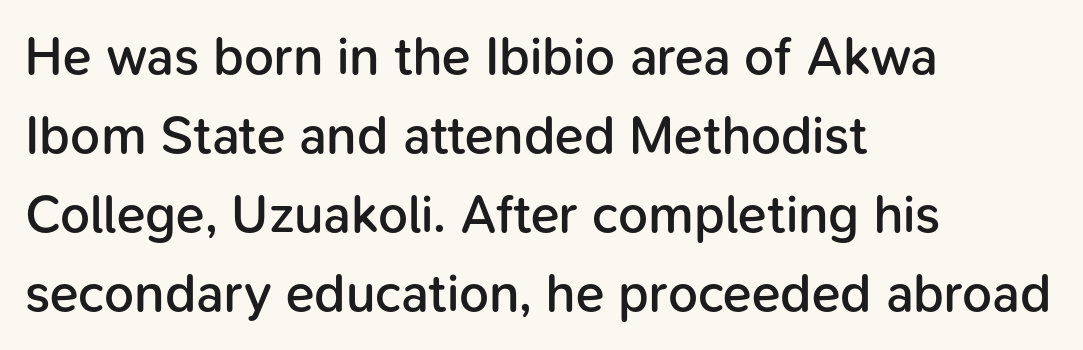
The image shows 53 px semibold sans-serif type, upright; set left-aligned, normal line spacing (1.49x), normal letter spacing, not underlined; low stroke contrast and a medium x-height.
